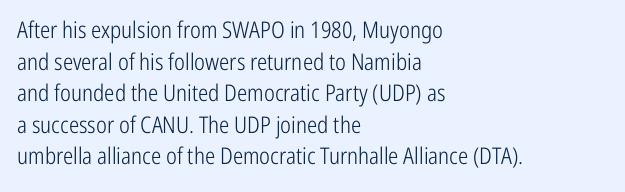
The image shows 23 px text type, upright; set left-aligned, normal line spacing (1.37x), normal letter spacing, not underlined.
